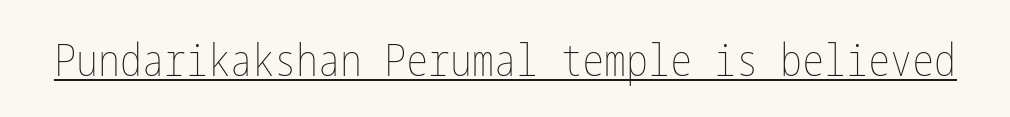
Letter spacing: default. This sample carries an underscore along the baseline area. Heaviness? Minimal to ordinary, like unemphasized prose. A typesetter would mark this as roman, not italic.
